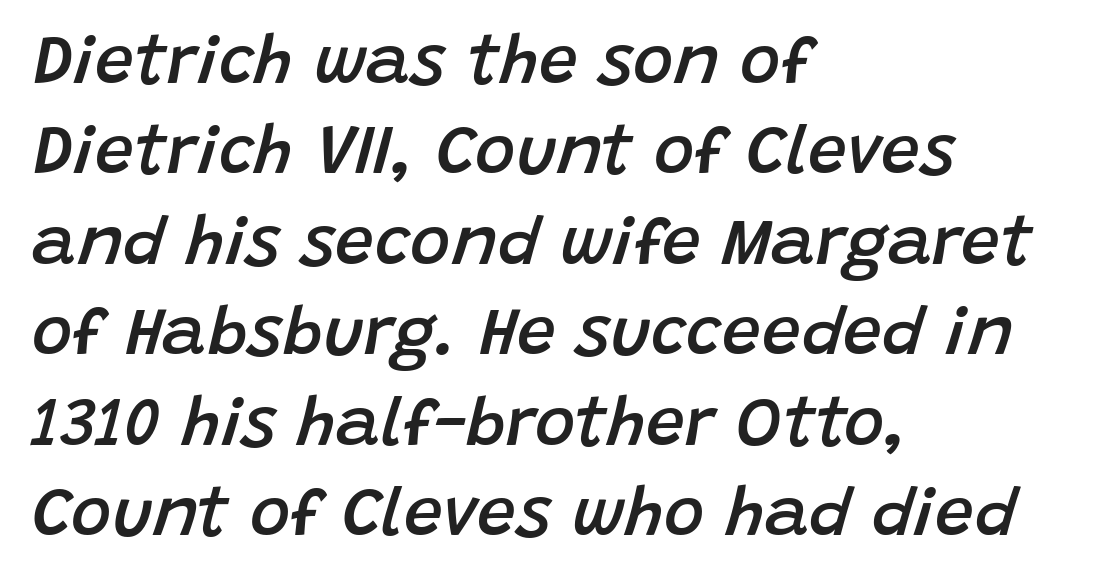
Q: Is the text bold? A: Semi-bold.
Q: Is the text italic (slanted)? A: Yes, it leans right by about 15 degrees.
Q: Is the text underlined? A: No.
Q: How is the paragraph aligned? A: Left-aligned.
Q: Is the spacing between letters normal or unusually wide? A: Normal.
Q: Is the spacing between lines tight, normal or loose? A: Normal.
Q: Width (condensed, normal, or wide)? A: Normal.
Q: Stroke contrast? A: Low.
Q: x-height? A: Large.
Q: Monospaced? A: No.
